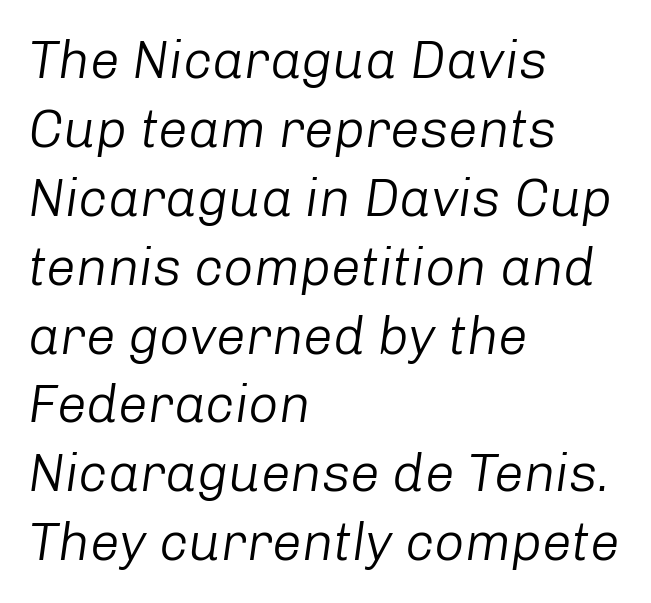
The image shows 53 px light type, italic (leaning right); set left-aligned, normal line spacing (1.3x), normal letter spacing, not underlined; low stroke contrast and a medium x-height.
